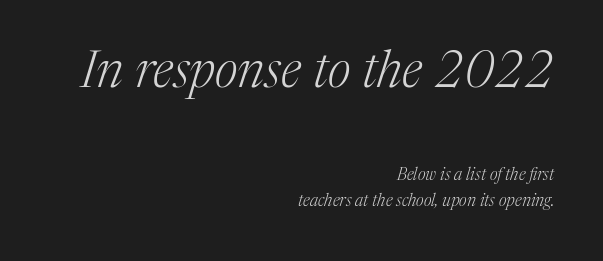
Q: Is the text bold? A: No.
Q: Is the text italic (slanted)? A: Yes, it leans right by about 17 degrees.
Q: Is the typeface a serif or a sans-serif typeface? A: Serif.
Q: Is the text underlined? A: No.
Q: How is the paragraph aligned? A: Right-aligned.
Q: Is the spacing between letters normal or unusually wide? A: Normal.
Q: Is the spacing between lines tight, normal or loose? A: Normal.
Q: Which block of text is set in a larger size, the first (top) or the second (bottom)? A: The first (top) one.
Q: Width (condensed, normal, or wide)? A: Normal.
Q: Stroke contrast? A: Medium.
Q: x-height? A: Medium.
Q: Monospaced? A: No.
